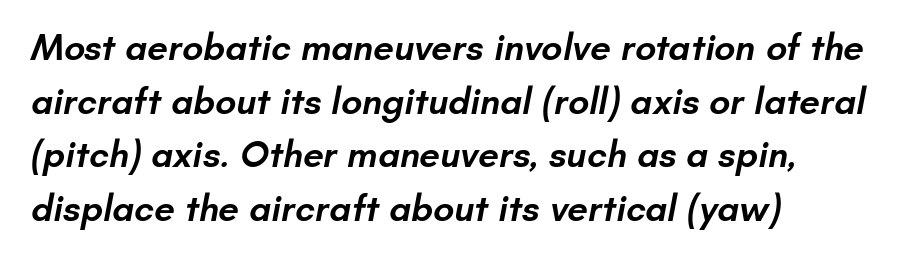
The image shows 37 px semibold sans-serif type; set left-aligned, normal line spacing (1.45x), normal letter spacing, not underlined; low stroke contrast and a small x-height.
